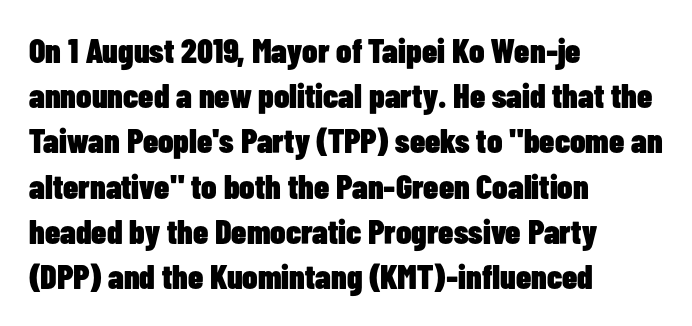
The passage shown is typed in a proportional face where columns would drift. Baseline-to-baseline distance is the conventional proportion of letter height. In terms of letterform style, serifs are entirely absent. Is the letter spacing exaggerated? No — it looks like the ordinary default. Does the lettering tilt? It doesn't — this is upright.
